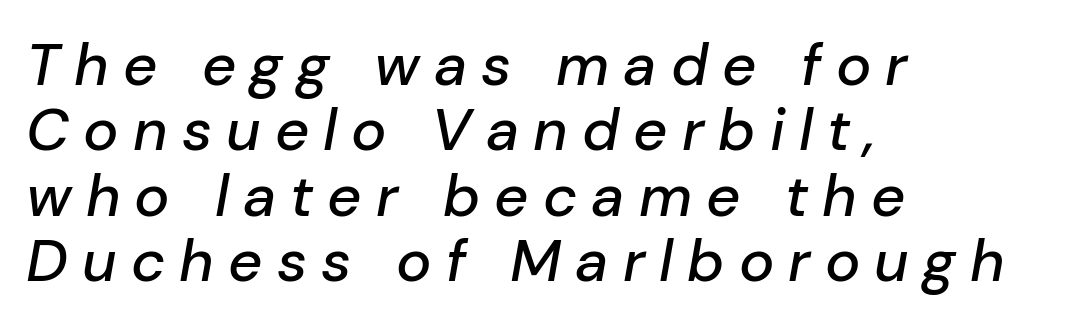
{"italic": "yes", "lean": "right", "slant_degrees": 10, "width": "normal", "stroke_contrast": "low", "x_height": "medium", "monospaced": "no", "underline": "no", "align": "left", "line_spacing": "tight", "line_spacing_ratio": 1.11, "letter_spacing": "wide", "letter_spacing_em": 0.24, "glyph_px": 59}
